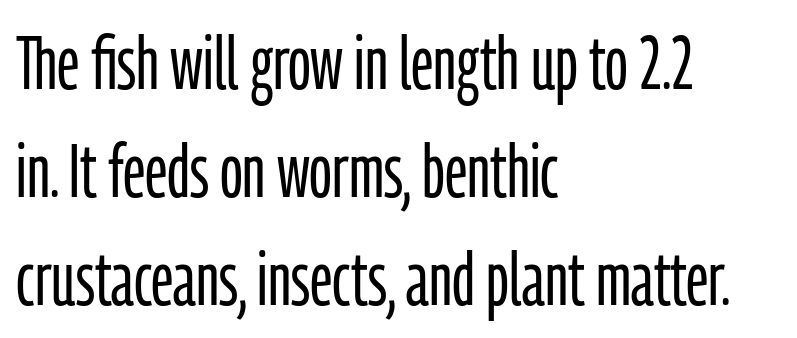
Notice how the stems are strictly vertical — no italics here. Words float on clear page, feet unadorned. Notice how descenders clear the ascenders below comfortably — that's standard leading. Character widths vary here, with narrow letters taking less room than wide ones. The face used here is rendered with its standard letterfit.
